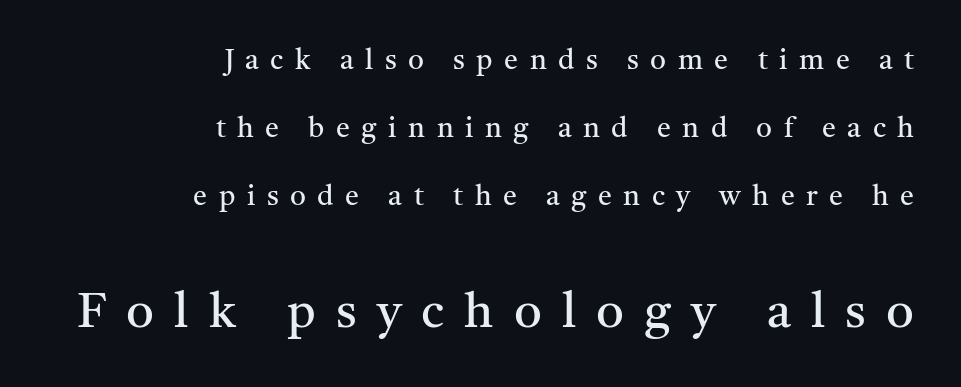
Lines of text with bare space underneath. No letter is thick-stroked: the sample isn't bold. Vertical strokes here are truly vertical. All the whitespace from short lines collects on the left. Loose tracking; the words dissolve into strings of separated letters.
